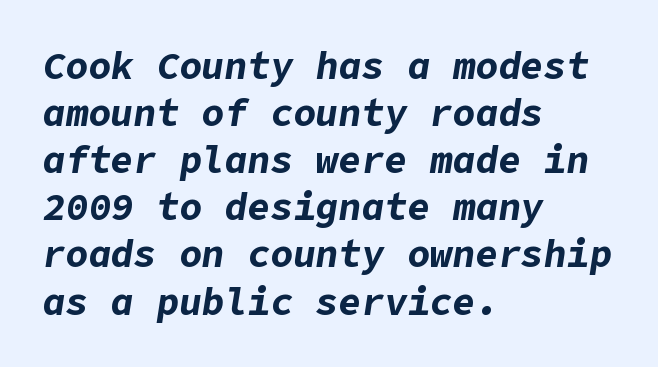
{"italic": "yes", "lean": "right", "slant_degrees": 9, "bold": "yes", "weight": "bold", "width": "normal", "stroke_contrast": "low", "x_height": "medium", "underline": "no", "align": "left", "line_spacing_ratio": 1.24, "letter_spacing": "normal", "letter_spacing_em": 0.0, "glyph_px": 38}
